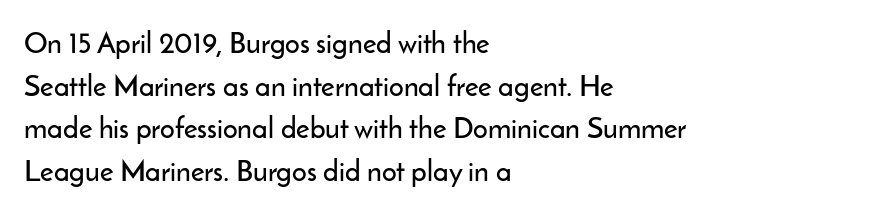
The image shows 29 px sans-serif type, upright; set left-aligned, normal line spacing (1.47x), normal letter spacing, not underlined; low stroke contrast and a small x-height.
